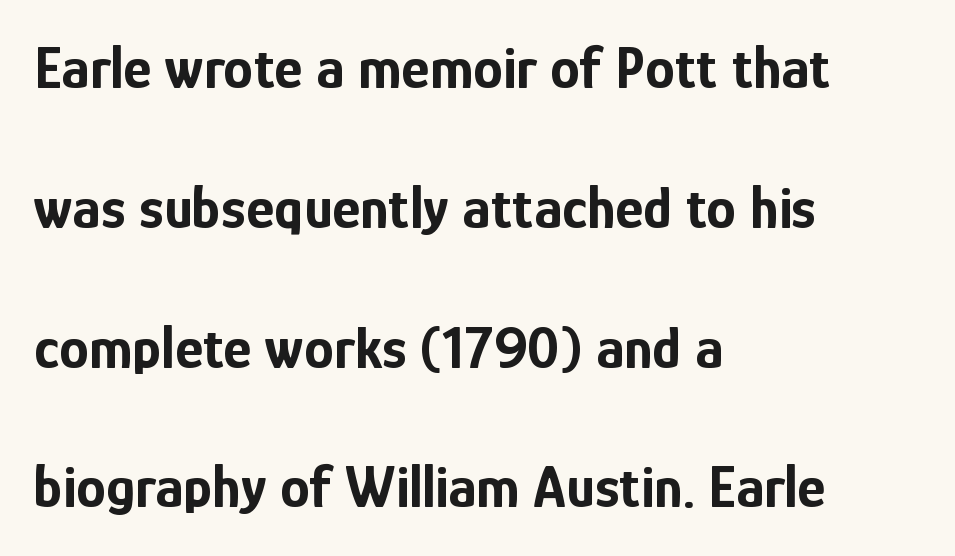
Nothing sits at the stroke ends, so this counts as sans-serif. A typesetter would call this zero additional tracking. Plenty of ink on the page — the face is bold. Compared with a centered layout, this one pins lines to the left instead.
